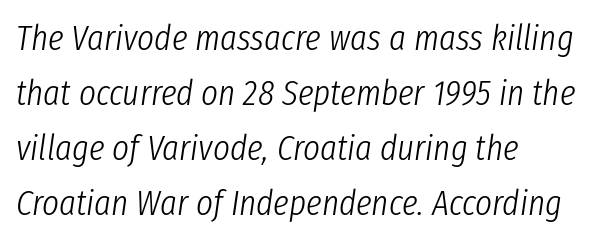
Q: Is the text bold? A: No.
Q: Is the text italic (slanted)? A: Yes, it leans right by about 8 degrees.
Q: Is the text underlined? A: No.
Q: How is the paragraph aligned? A: Left-aligned.
Q: Is the spacing between letters normal or unusually wide? A: Normal.
Q: Is the spacing between lines tight, normal or loose? A: Normal.
Q: Width (condensed, normal, or wide)? A: Condensed.
Q: Stroke contrast? A: Low.
Q: x-height? A: Medium.
Q: Monospaced? A: No.
